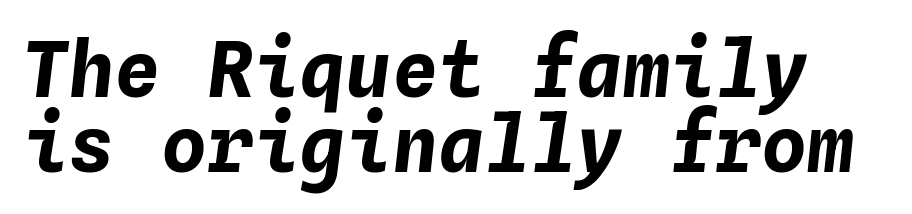
The image shows 77 px bold type, italic (leaning right), monospaced; set tight line spacing (0.98x), normal letter spacing, not underlined; low stroke contrast and a medium x-height.
